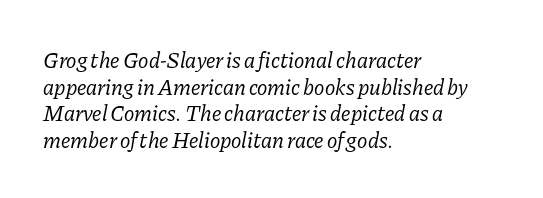
The image shows 22 px text type, italic (leaning right); set left-aligned, line spacing 1.21x, normal letter spacing, not underlined.
